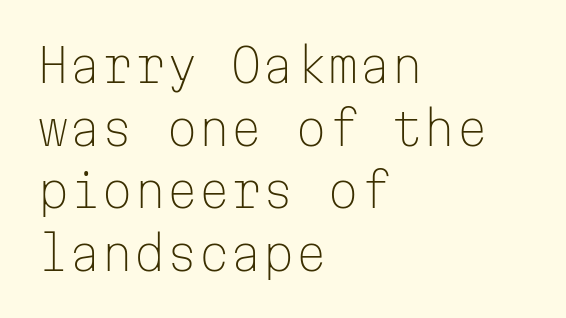
{"serif": "no", "italic": "no", "bold": "no", "weight": "light", "width": "normal", "stroke_contrast": "low", "x_height": "medium", "monospaced": "yes", "underline": "no", "align": "left", "line_spacing": "normal", "line_spacing_ratio": 1.36, "letter_spacing": "normal", "letter_spacing_em": 0.0, "glyph_px": 46}
